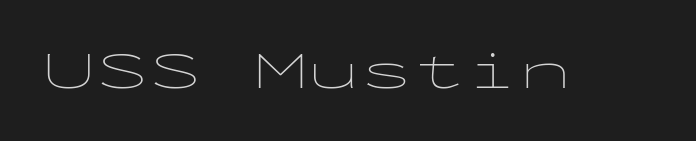
Q: Is the text bold? A: No.
Q: Is the text italic (slanted)? A: No, it is upright.
Q: Is the typeface a serif or a sans-serif typeface? A: Sans-serif.
Q: Is the text underlined? A: No.
Q: Is the spacing between letters normal or unusually wide? A: Normal.
Q: Width (condensed, normal, or wide)? A: Wide.
Q: Stroke contrast? A: Low.
Q: x-height? A: Medium.
Q: Monospaced? A: Yes.
